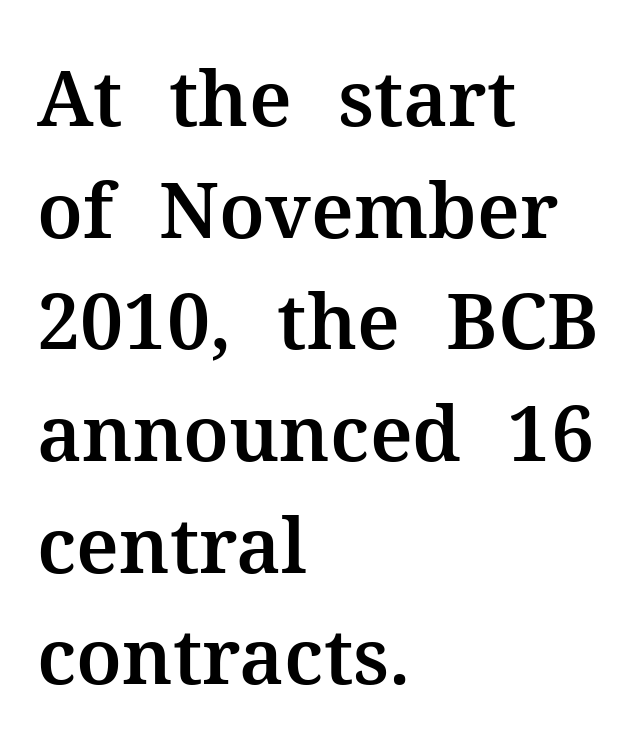
{"serif": "yes", "italic": "no", "width": "normal", "stroke_contrast": "medium", "x_height": "medium", "monospaced": "no", "underline": "no", "align": "left", "line_spacing": "normal", "line_spacing_ratio": 1.45, "letter_spacing": "normal", "letter_spacing_em": 0.0, "glyph_px": 77}
